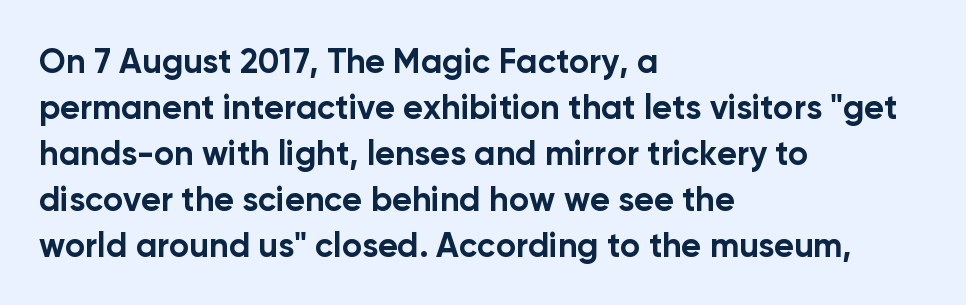
{"serif": "no", "italic": "no", "bold": "yes", "weight": "bold", "width": "normal", "stroke_contrast": "low", "x_height": "medium", "monospaced": "no", "underline": "no", "align": "left", "line_spacing": "normal", "line_spacing_ratio": 1.35, "letter_spacing": "normal", "letter_spacing_em": 0.0, "glyph_px": 34}
